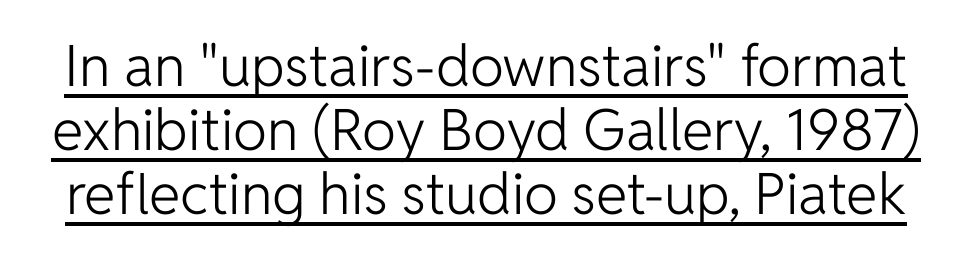
Interline gaps are noticeably narrow in this sample. The gaps between neighbouring characters are ordinary and unremarkable. Unbolded letterforms with no extra heft. The face used here is proportionally spaced, like ordinary book or web type.
